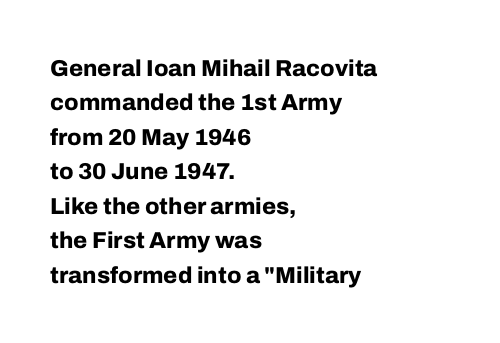
Is the letter spacing exaggerated? No — it looks like the ordinary default. Reading down the block, your eye returns to a fixed left position each line. Heavy-handed strokes throughout: this text is bold. Just letters on the line, the space beneath them empty. Baseline-to-baseline distance is the conventional proportion of letter height. A roman cut, with each character standing at attention.
